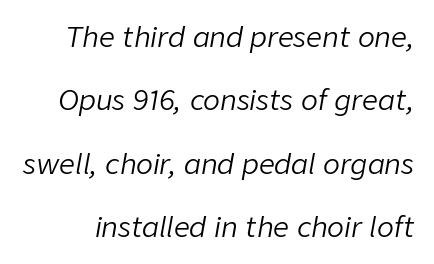
{"italic": "yes", "lean": "right", "slant_degrees": 9, "bold": "no", "weight": "light", "width": "normal", "stroke_contrast": "low", "x_height": "medium", "monospaced": "no", "underline": "no", "line_spacing": "loose", "line_spacing_ratio": 2.26, "letter_spacing": "normal", "letter_spacing_em": 0.0, "glyph_px": 28}
